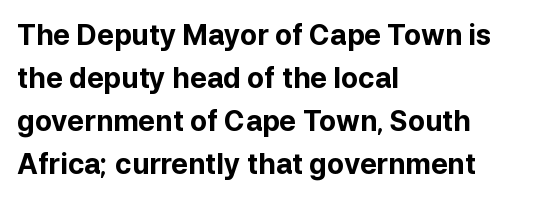
{"serif": "no", "italic": "no", "bold": "yes", "weight": "bold", "width": "normal", "stroke_contrast": "low", "x_height": "medium", "monospaced": "no", "underline": "no", "align": "left", "line_spacing": "normal", "line_spacing_ratio": 1.53, "letter_spacing": "normal", "letter_spacing_em": 0.0, "glyph_px": 28}
